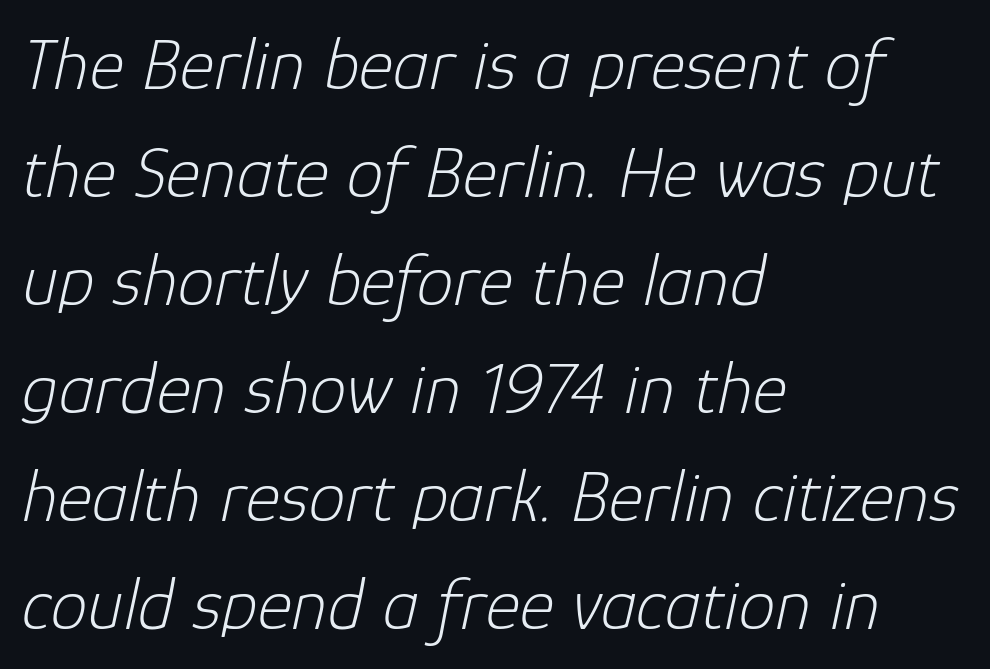
Q: Is the text bold? A: No.
Q: Is the text italic (slanted)? A: Yes, it leans right by about 12 degrees.
Q: Is the text underlined? A: No.
Q: How is the paragraph aligned? A: Left-aligned.
Q: Is the spacing between letters normal or unusually wide? A: Normal.
Q: Is the spacing between lines tight, normal or loose? A: Normal.
Q: Width (condensed, normal, or wide)? A: Normal.
Q: Stroke contrast? A: Low.
Q: x-height? A: Medium.
Q: Monospaced? A: No.
